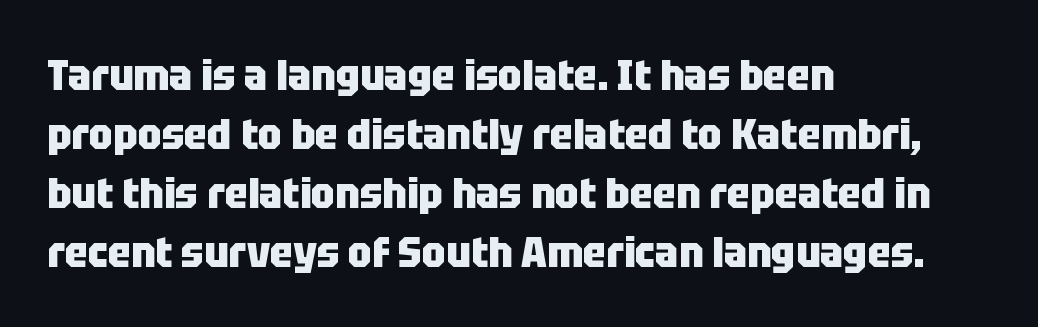
The image shows 43 px heavy, condensed sans-serif type, upright; set left-aligned, normal line spacing (1.37x), normal letter spacing, not underlined; low stroke contrast and a large x-height.
